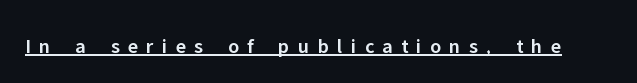
{"italic": "no", "bold": "semi", "underline": "yes", "letter_spacing": "wide", "letter_spacing_em": 0.39, "glyph_px": 21}
